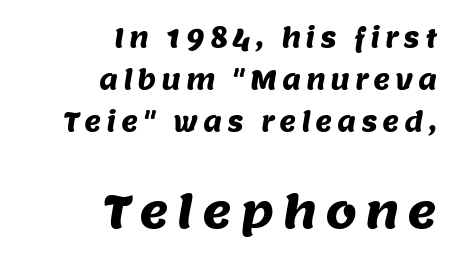
The image shows 45 px sans-serif type; set right-aligned, normal line spacing (1.61x), not underlined; the second (bottom) block is 1.73x larger; medium stroke contrast and a large x-height.
